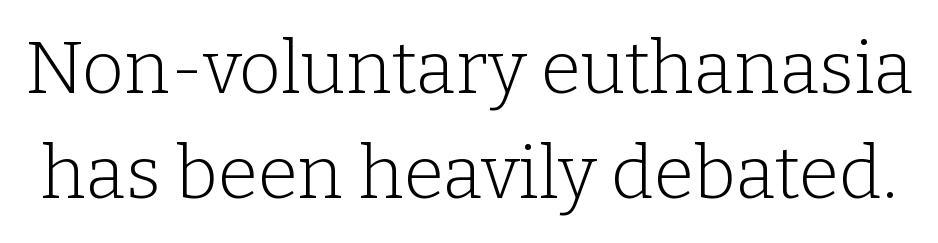
Posture: straight, roman, zero tilt. The letters look calm and open, with moderate or lighter stems. Just letters on the line, the space beneath them empty. What stands out about the letter spacing? Nothing — it is the standard amount.
